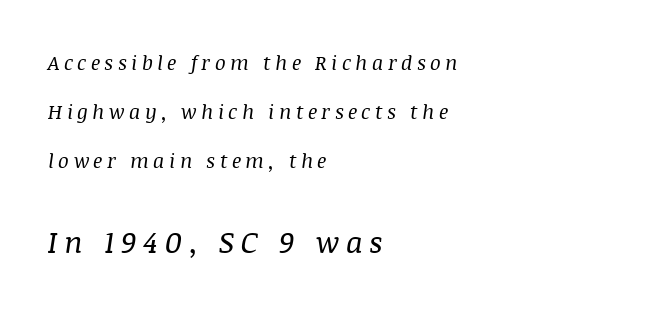
Notice how the passage keeps a crisp vertical edge on the left only. One glance says open: line gaps are wider than usual. Each letter keeps its own natural width here, so spacing adapts to shape. Larger block? The one below; the one above is distinctly smaller. The typeface has the unassuming heft of standard copy or less.
